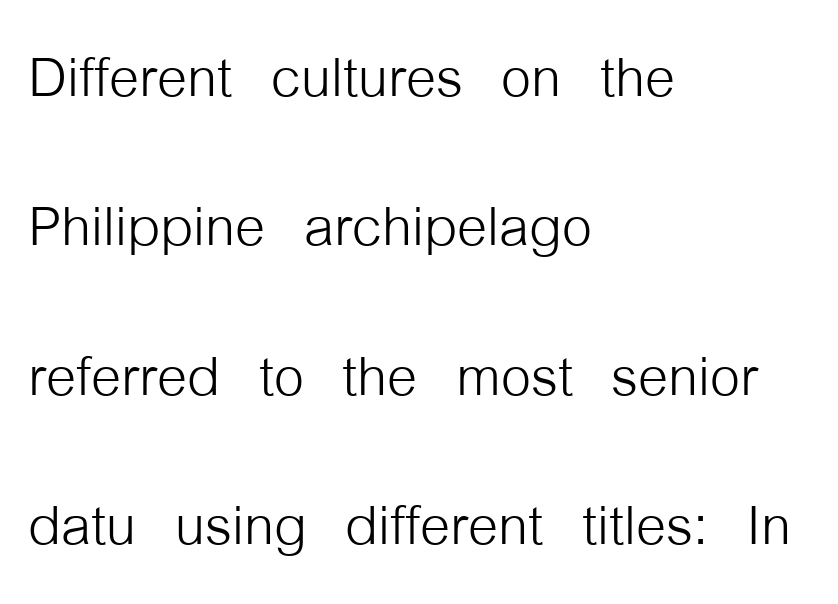
Q: Is the text bold? A: No.
Q: Is the text italic (slanted)? A: No, it is upright.
Q: Is the typeface a serif or a sans-serif typeface? A: Sans-serif.
Q: Is the text underlined? A: No.
Q: How is the paragraph aligned? A: Left-aligned.
Q: Is the spacing between letters normal or unusually wide? A: Normal.
Q: Is the spacing between lines tight, normal or loose? A: Loose.
Q: Width (condensed, normal, or wide)? A: Condensed.
Q: Stroke contrast? A: Low.
Q: x-height? A: Medium.
Q: Monospaced? A: No.
